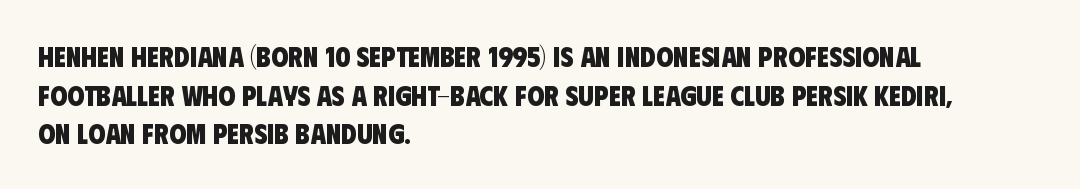
The image shows 28 px heavy, condensed sans-serif type; set left-aligned, normal line spacing (1.38x), normal letter spacing, not underlined; low stroke contrast and a large x-height.
